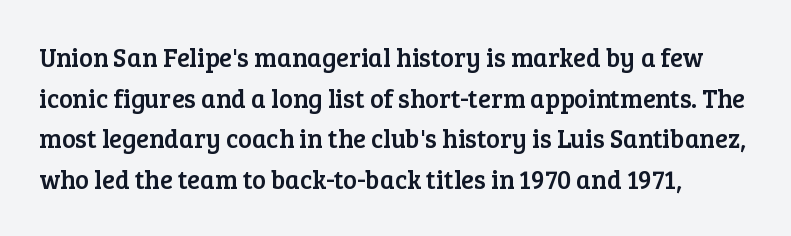
Does extra space separate the letters? No, they use regular spacing. Normally led — the rows are evenly, conventionally spaced. No word sits above an underline. Rendered with straight, roman letterforms.
